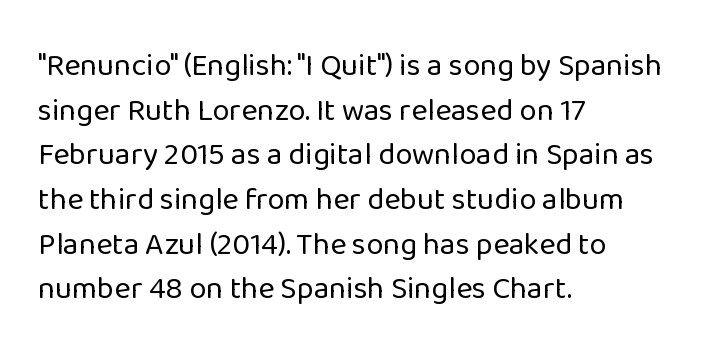
Nobody drew a line under any word here. The face used here is a sans, in the tradition of grotesques and geometrics. Notice how the stems are strictly vertical — no italics here. No extra tracking has been applied to these lines. Whoever set this chose a conventional vertical rhythm.
